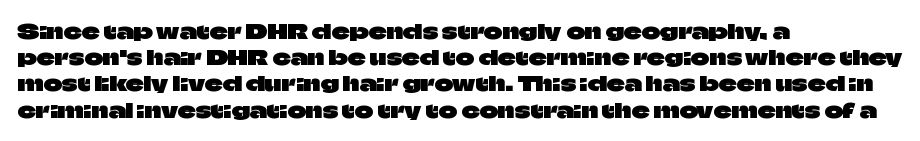
{"italic": "no", "underline": "no", "align": "left", "line_spacing": "normal", "line_spacing_ratio": 1.31, "letter_spacing": "normal", "letter_spacing_em": 0.0, "glyph_px": 20}
